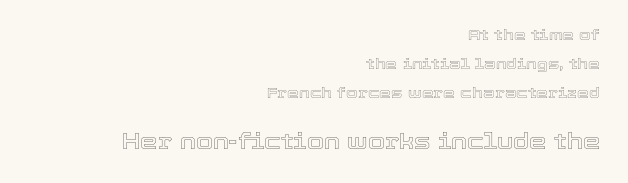
{"italic": "no", "underline": "no", "align": "right", "line_spacing": "loose", "line_spacing_ratio": 1.93, "letter_spacing": "normal", "letter_spacing_em": 0.0, "larger_block": "second", "size_ratio": 1.47, "glyph_px": 22}
